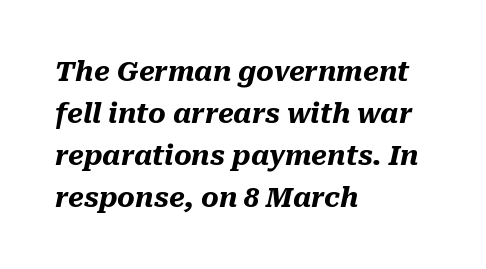
Q: Is the text bold? A: Yes.
Q: Is the text italic (slanted)? A: Yes, it leans right by about 10 degrees.
Q: Is the text underlined? A: No.
Q: How is the paragraph aligned? A: Left-aligned.
Q: Is the spacing between letters normal or unusually wide? A: Normal.
Q: Is the spacing between lines tight, normal or loose? A: Normal.
